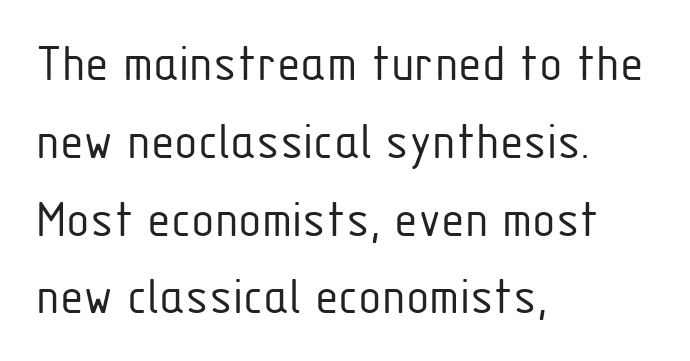
{"serif": "no", "italic": "no", "bold": "no", "weight": "light", "width": "condensed", "stroke_contrast": "low", "x_height": "medium", "monospaced": "no", "underline": "no", "align": "left", "line_spacing": "normal", "line_spacing_ratio": 1.44, "letter_spacing": "normal", "letter_spacing_em": 0.0, "glyph_px": 54}
